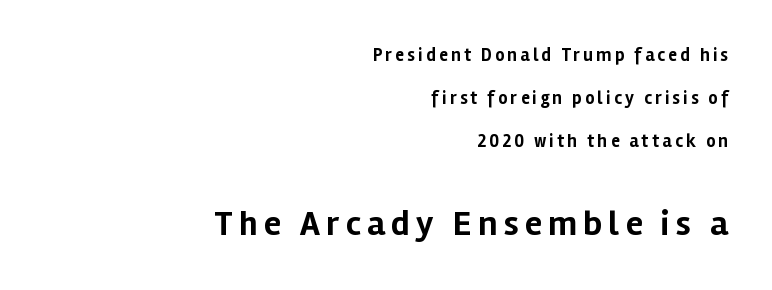
Q: Is the text bold? A: Yes.
Q: Is the text italic (slanted)? A: No, it is upright.
Q: Is the typeface a serif or a sans-serif typeface? A: Sans-serif.
Q: Is the text underlined? A: No.
Q: How is the paragraph aligned? A: Right-aligned.
Q: Is the spacing between lines tight, normal or loose? A: Loose.
Q: Which block of text is set in a larger size, the first (top) or the second (bottom)? A: The second (bottom) one.
Q: Width (condensed, normal, or wide)? A: Normal.
Q: Stroke contrast? A: Low.
Q: x-height? A: Medium.
Q: Monospaced? A: No.
